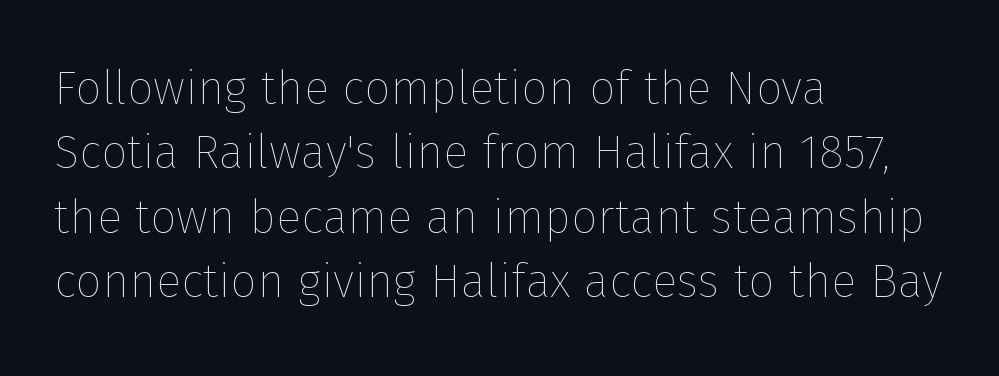
The image shows 47 px thin type, upright; set left-aligned, normal line spacing (1.37x), normal letter spacing, not underlined; low stroke contrast and a medium x-height.
